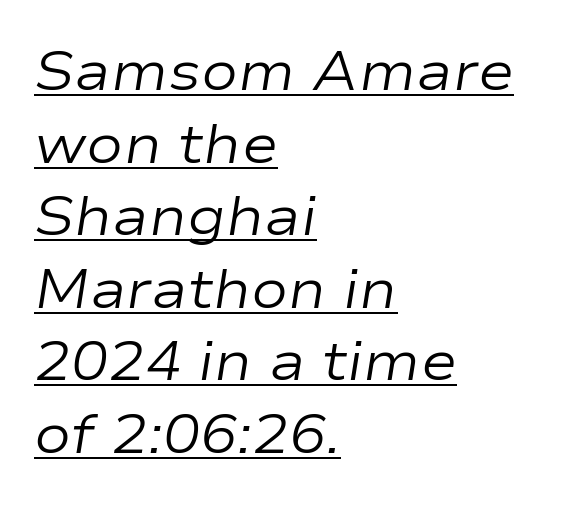
Q: Is the text bold? A: No.
Q: Is the text italic (slanted)? A: Yes, it leans right by about 9 degrees.
Q: Is the text underlined? A: Yes.
Q: How is the paragraph aligned? A: Left-aligned.
Q: Is the spacing between letters normal or unusually wide? A: Normal.
Q: Is the spacing between lines tight, normal or loose? A: Normal.
Q: Width (condensed, normal, or wide)? A: Wide.
Q: Stroke contrast? A: Low.
Q: x-height? A: Medium.
Q: Monospaced? A: No.
